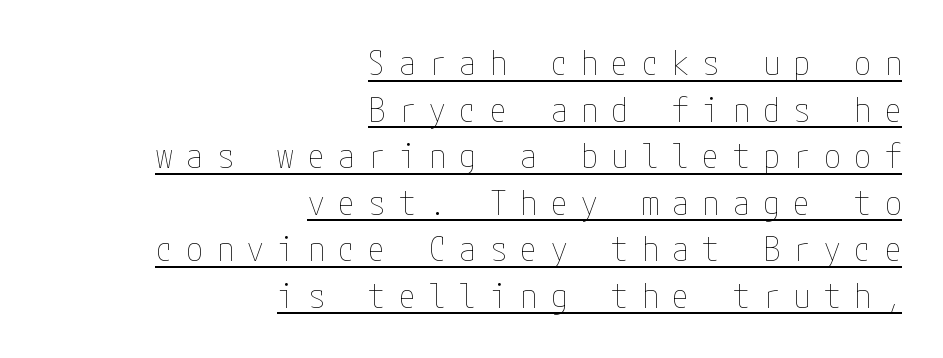
The image shows 33 px thin, condensed type, upright; set right-aligned, normal line spacing (1.41x), unusually wide letter spacing (+0.42 em), underlined; low stroke contrast and a medium x-height.
